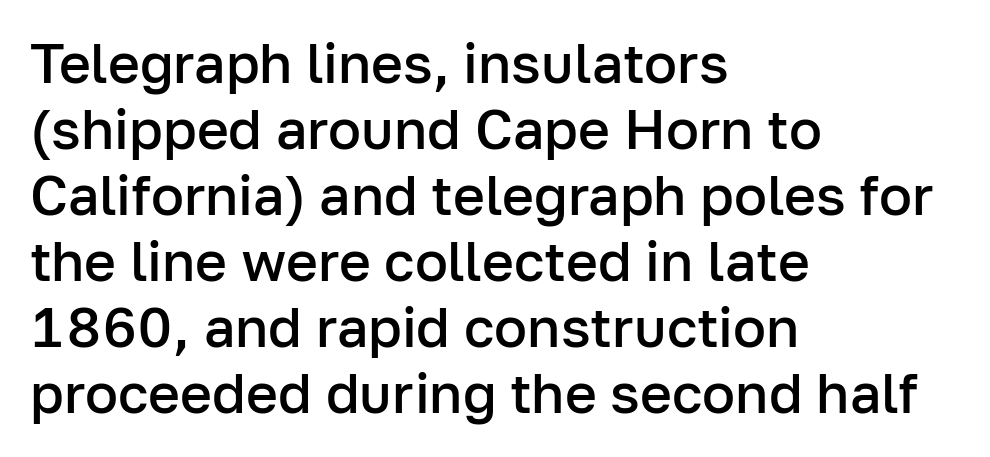
Q: Is the text bold? A: Semi-bold.
Q: Is the text italic (slanted)? A: No, it is upright.
Q: Is the typeface a serif or a sans-serif typeface? A: Sans-serif.
Q: Is the text underlined? A: No.
Q: How is the paragraph aligned? A: Left-aligned.
Q: Is the spacing between letters normal or unusually wide? A: Normal.
Q: Width (condensed, normal, or wide)? A: Normal.
Q: Stroke contrast? A: Low.
Q: x-height? A: Medium.
Q: Monospaced? A: No.
